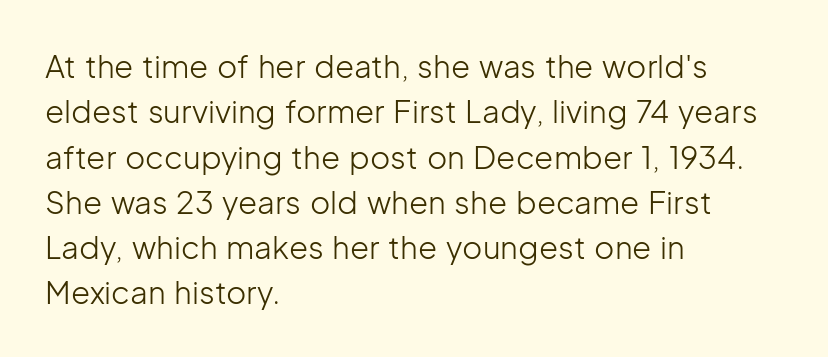
The image shows 31 px light sans-serif type, upright; set left-aligned, normal line spacing (1.46x), normal letter spacing, not underlined; low stroke contrast and a medium x-height.
